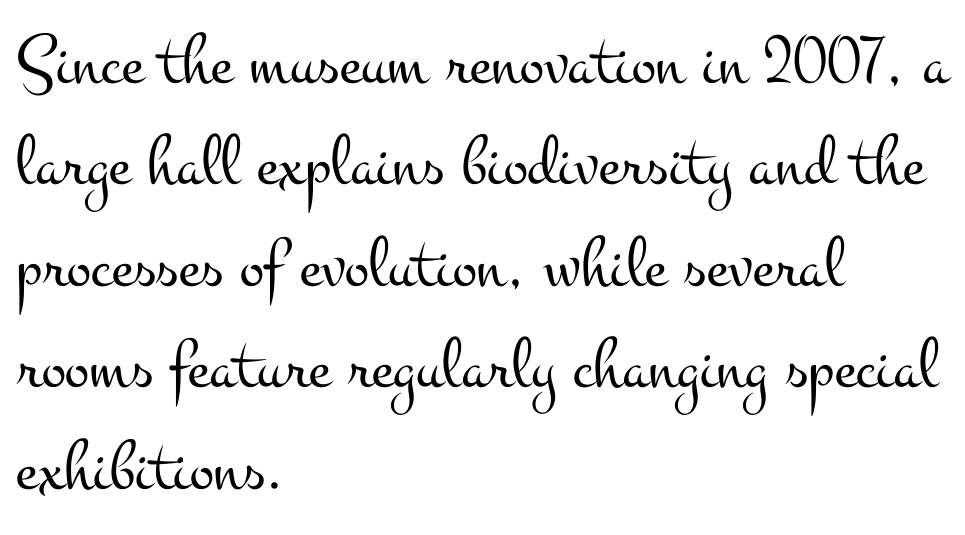
The image shows 73 px light, wide type; set left-aligned, normal line spacing (1.39x), normal letter spacing, not underlined; medium stroke contrast and a small x-height.
